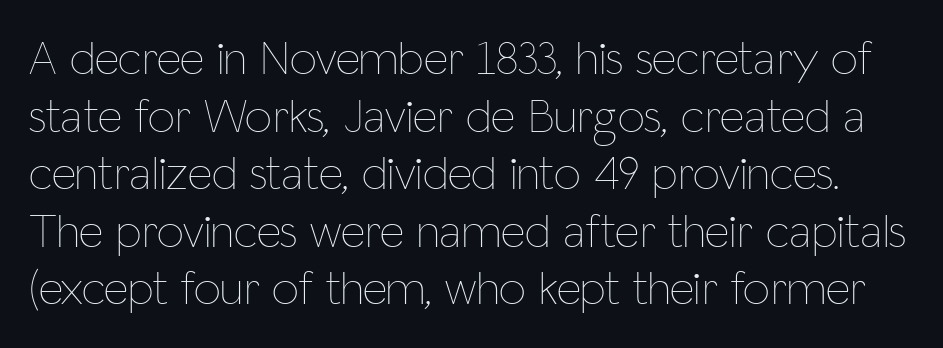
Q: Is the text bold? A: No.
Q: Is the text italic (slanted)? A: No, it is upright.
Q: Is the text underlined? A: No.
Q: Is the spacing between letters normal or unusually wide? A: Normal.
Q: Width (condensed, normal, or wide)? A: Condensed.
Q: Stroke contrast? A: Low.
Q: x-height? A: Medium.
Q: Monospaced? A: No.
